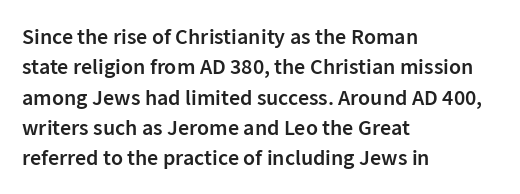
{"italic": "no", "bold": "semi", "underline": "no", "align": "left", "line_spacing": "normal", "line_spacing_ratio": 1.38, "letter_spacing": "normal", "letter_spacing_em": 0.0, "glyph_px": 22}
